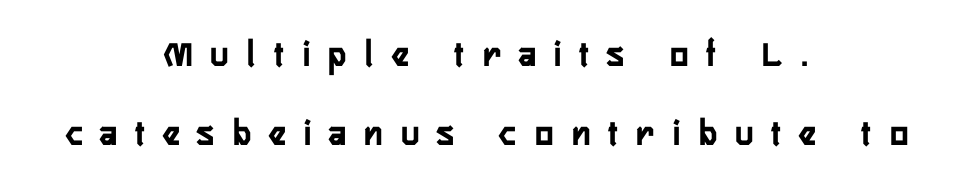
{"serif": "no", "italic": "no", "width": "condensed", "stroke_contrast": "low", "x_height": "medium", "monospaced": "no", "underline": "no", "align": "center", "line_spacing": "loose", "line_spacing_ratio": 2.08, "letter_spacing": "wide", "letter_spacing_em": 0.49, "glyph_px": 38}
